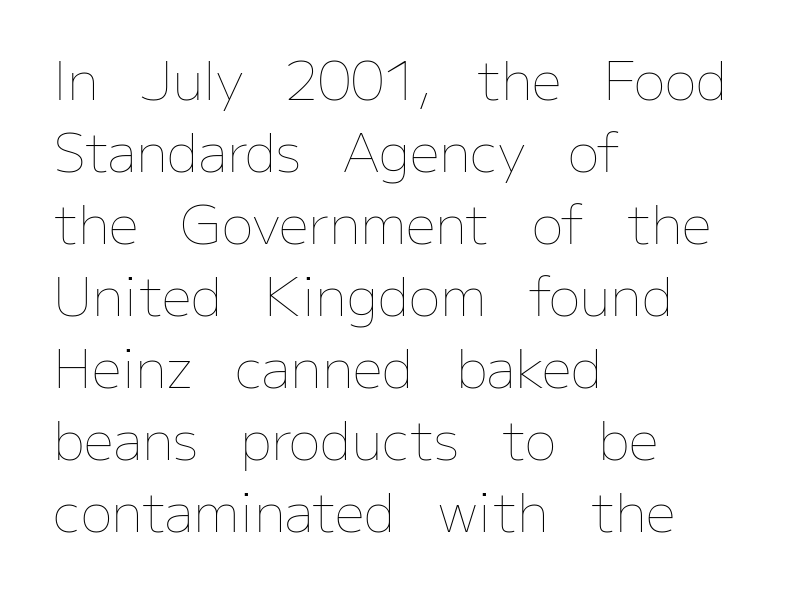
{"italic": "no", "bold": "no", "weight": "thin", "width": "normal", "stroke_contrast": "low", "x_height": "medium", "monospaced": "no", "underline": "no", "align": "left", "line_spacing": "normal", "line_spacing_ratio": 1.36, "letter_spacing": "normal", "letter_spacing_em": 0.0, "glyph_px": 53}
